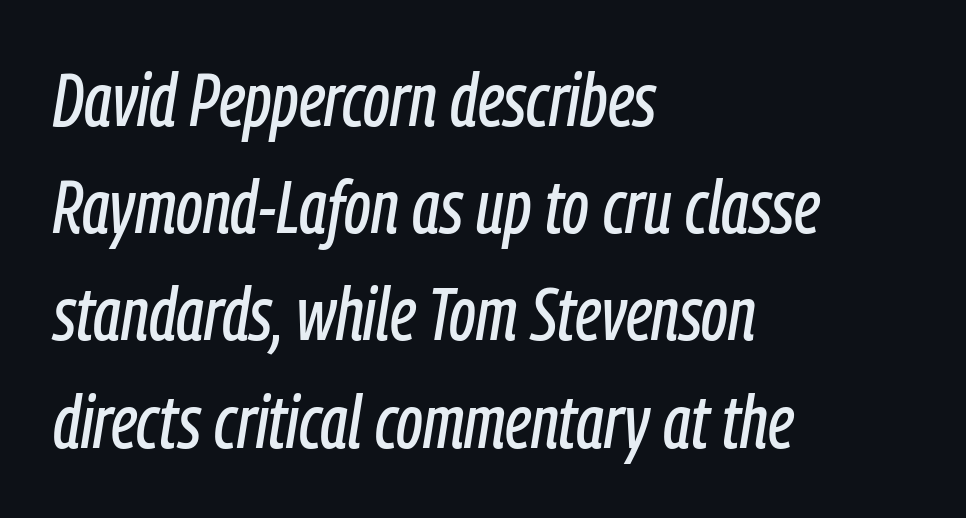
The image shows 75 px condensed type, italic (leaning right); set left-aligned, normal line spacing (1.43x), normal letter spacing, not underlined; low stroke contrast and a medium x-height.
